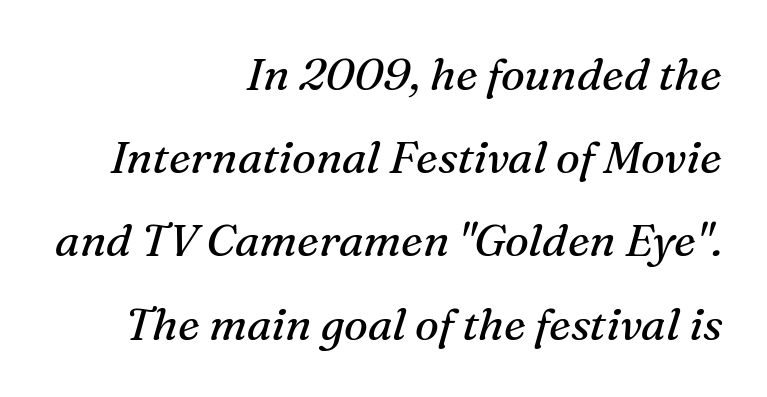
Q: Is the text bold? A: No.
Q: Is the text italic (slanted)? A: Yes, it leans right by about 16 degrees.
Q: Is the typeface a serif or a sans-serif typeface? A: Serif.
Q: Is the text underlined? A: No.
Q: How is the paragraph aligned? A: Right-aligned.
Q: Is the spacing between letters normal or unusually wide? A: Normal.
Q: Width (condensed, normal, or wide)? A: Normal.
Q: Stroke contrast? A: Medium.
Q: x-height? A: Medium.
Q: Monospaced? A: No.
